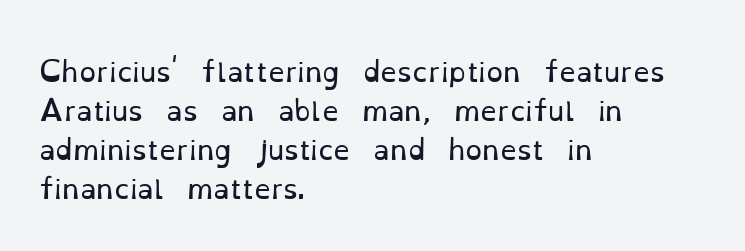
Default kerning and tracking; the words read as compact shapes. No heavy texture on the line: the type isn't bold. A roman cut, with each character standing at attention. Notice how the passage keeps a crisp vertical edge on the left only. Bare-footed words on every line.
